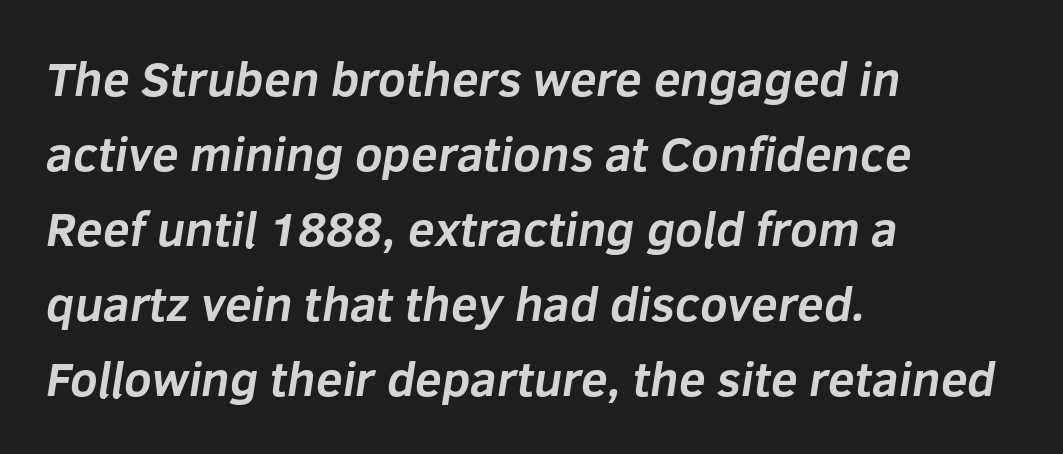
{"serif": "no", "bold": "yes", "weight": "bold", "width": "normal", "stroke_contrast": "low", "x_height": "medium", "monospaced": "no", "underline": "no", "align": "left", "line_spacing": "normal", "line_spacing_ratio": 1.56, "letter_spacing": "normal", "letter_spacing_em": 0.0, "glyph_px": 48}
